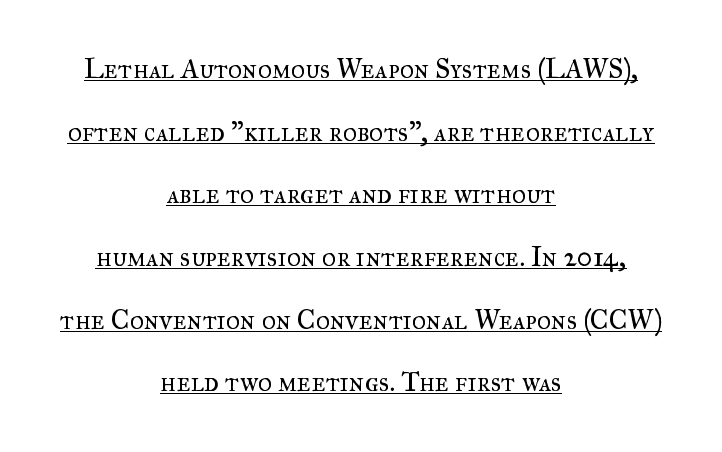
Default kerning and tracking; the words read as compact shapes. The paragraph shown floats in the horizontal middle. Beneath each row of characters lies a ruled line. Weight class: somewhere from thin through regular. Vertically, the passage feels expansive, rows floating well apart. Unlike italic type, these characters show no tilt at all.
